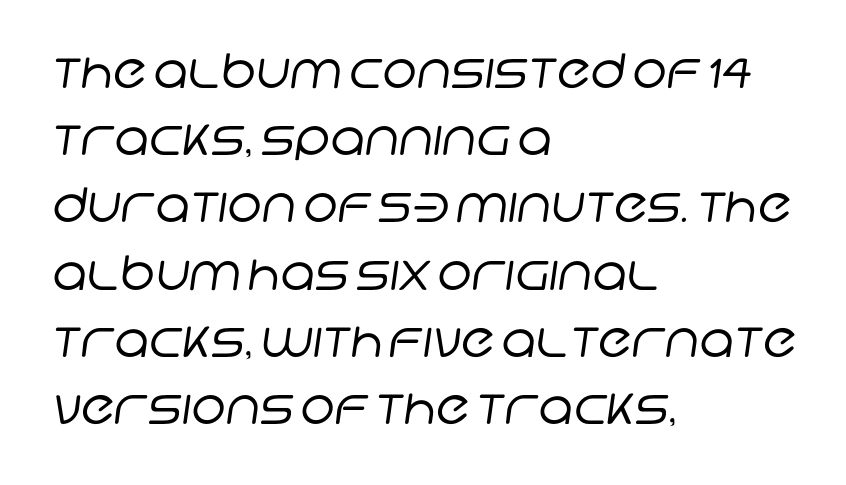
Q: Is the text bold? A: No.
Q: Is the typeface a serif or a sans-serif typeface? A: Sans-serif.
Q: Is the text underlined? A: No.
Q: How is the paragraph aligned? A: Left-aligned.
Q: Is the spacing between letters normal or unusually wide? A: Normal.
Q: Is the spacing between lines tight, normal or loose? A: Normal.
Q: Width (condensed, normal, or wide)? A: Normal.
Q: Stroke contrast? A: Low.
Q: x-height? A: Large.
Q: Monospaced? A: No.
